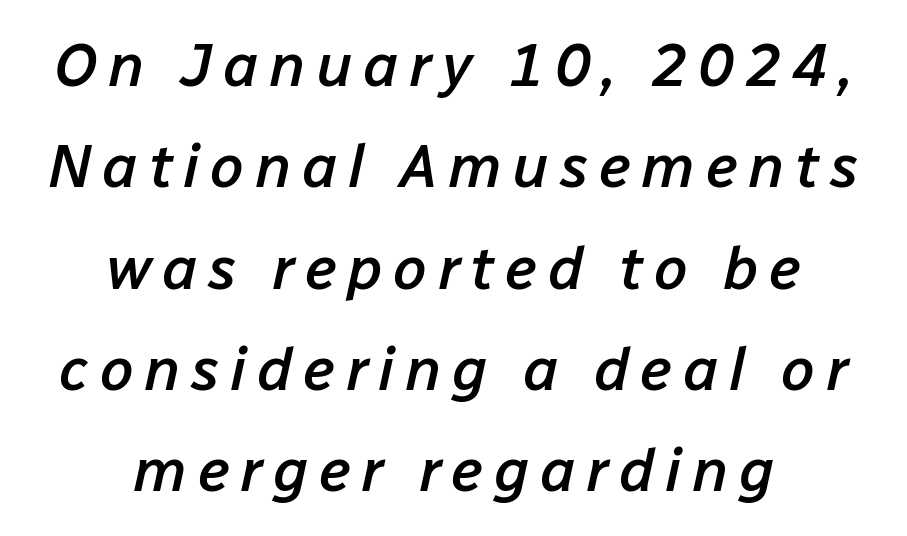
{"italic": "yes", "lean": "right", "slant_degrees": 12, "bold": "semi", "weight": "semibold", "width": "normal", "stroke_contrast": "low", "x_height": "medium", "monospaced": "no", "underline": "no", "align": "center", "line_spacing": "normal", "line_spacing_ratio": 1.66, "glyph_px": 61}
